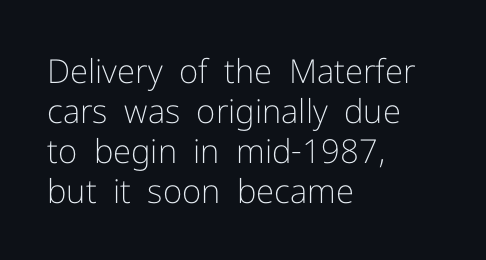
Stroke thickness stays within the range of a standard reading face or lighter. Lines of text with bare space underneath. The setting favours the left margin, as ordinary paragraphs usually do. Notice how the stems are strictly vertical — no italics here.
